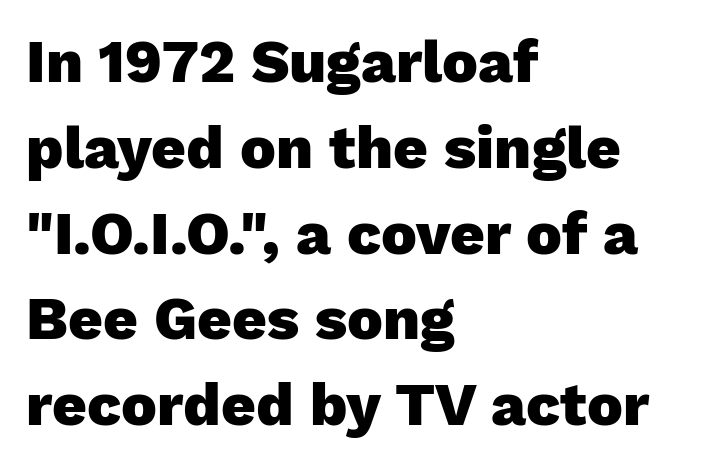
Q: Is the text bold? A: Yes.
Q: Is the text italic (slanted)? A: No, it is upright.
Q: Is the typeface a serif or a sans-serif typeface? A: Sans-serif.
Q: Is the text underlined? A: No.
Q: How is the paragraph aligned? A: Left-aligned.
Q: Is the spacing between letters normal or unusually wide? A: Normal.
Q: Is the spacing between lines tight, normal or loose? A: Normal.
Q: Width (condensed, normal, or wide)? A: Normal.
Q: Stroke contrast? A: Low.
Q: x-height? A: Medium.
Q: Monospaced? A: No.
